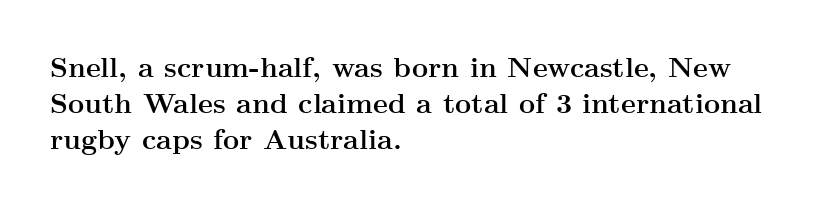
{"serif": "yes", "italic": "no", "bold": "yes", "weight": "semibold", "width": "wide", "stroke_contrast": "medium", "x_height": "small", "monospaced": "no", "underline": "no", "align": "left", "line_spacing": "normal", "line_spacing_ratio": 1.29, "letter_spacing": "normal", "letter_spacing_em": 0.0, "glyph_px": 28}
